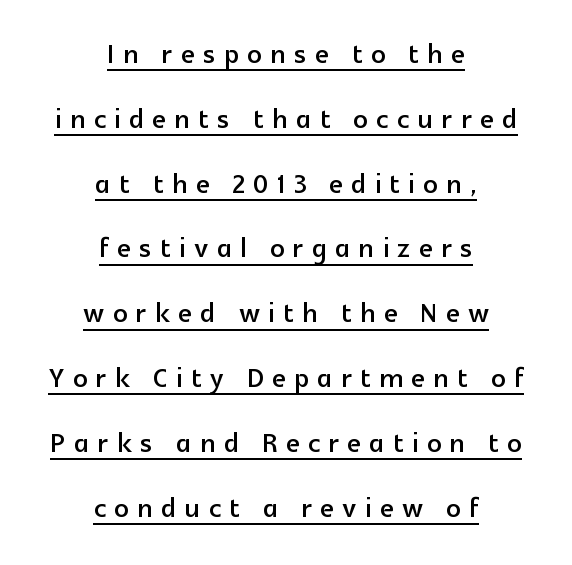
The image shows 36 px sans-serif type, upright; set centered, line spacing 1.8x, unusually wide letter spacing (+0.23 em), underlined; a medium x-height.
